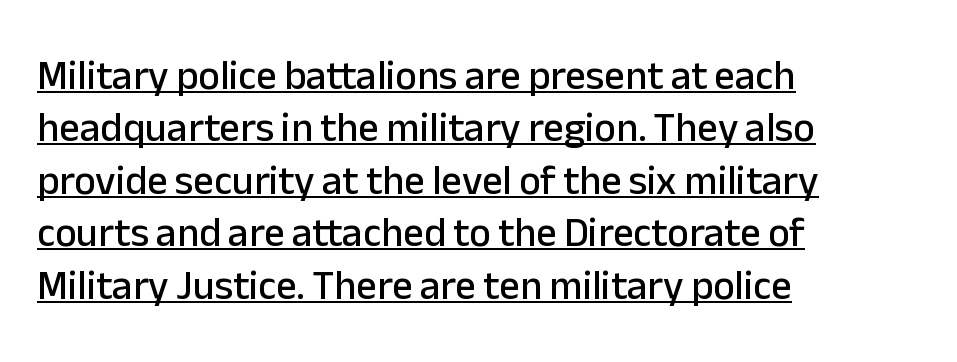
The image shows 41 px sans-serif type, upright; set left-aligned, normal line spacing (1.28x), normal letter spacing, underlined; low stroke contrast and a medium x-height.
